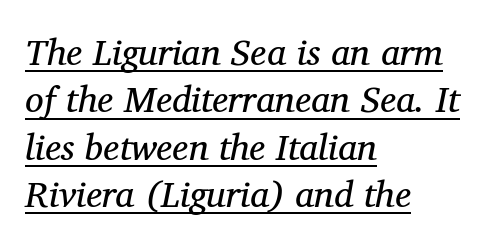
{"serif": "yes", "italic": "yes", "lean": "right", "slant_degrees": 11, "bold": "no", "weight": "regular", "width": "normal", "stroke_contrast": "medium", "x_height": "medium", "monospaced": "no", "underline": "yes", "align": "left", "line_spacing": "normal", "line_spacing_ratio": 1.28, "letter_spacing": "normal", "letter_spacing_em": 0.0, "glyph_px": 37}
